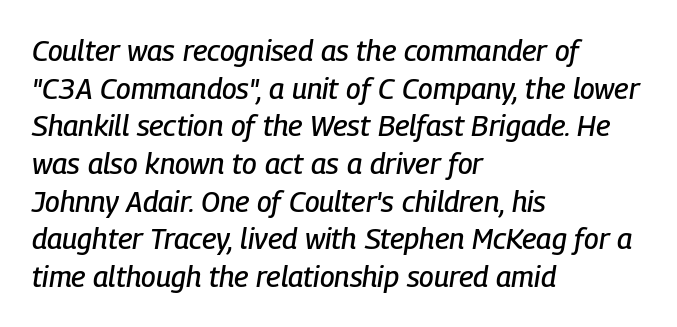
The image shows 29 px condensed type, italic (leaning right); set left-aligned, normal line spacing (1.3x), normal letter spacing, not underlined; low stroke contrast and a medium x-height.
